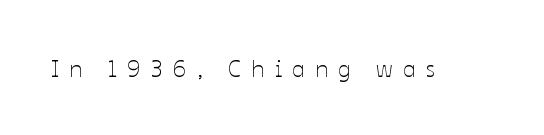
{"italic": "no", "bold": "no", "underline": "no", "letter_spacing": "wide", "letter_spacing_em": 0.45, "glyph_px": 23}
